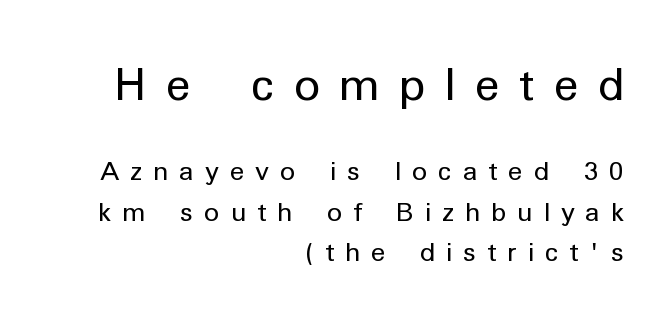
{"serif": "no", "italic": "no", "bold": "no", "weight": "regular", "width": "normal", "stroke_contrast": "low", "x_height": "medium", "monospaced": "no", "underline": "no", "align": "right", "line_spacing": "normal", "line_spacing_ratio": 1.56, "letter_spacing": "wide", "letter_spacing_em": 0.41, "larger_block": "first", "size_ratio": 1.73, "glyph_px": 45}
